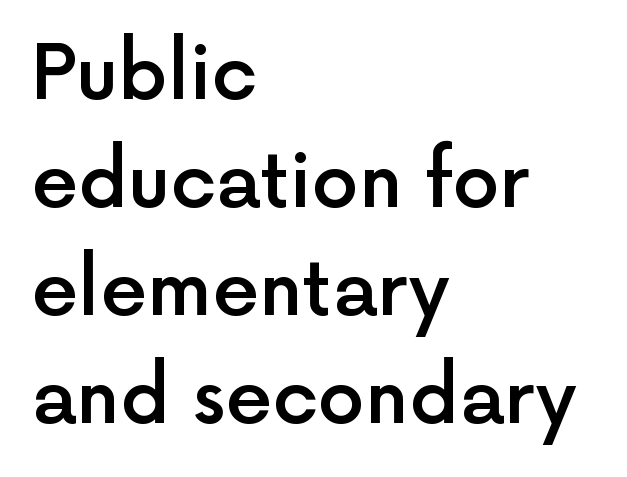
The image shows 75 px semibold sans-serif type, upright; set left-aligned, normal line spacing (1.44x), normal letter spacing, not underlined; a medium x-height.
